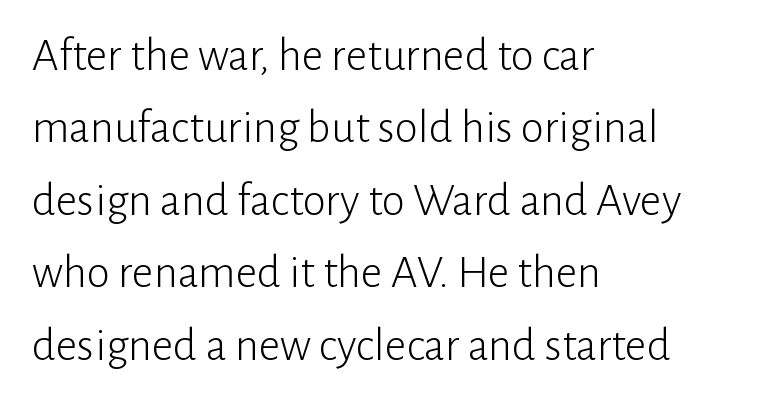
The image shows 47 px light sans-serif type, upright; set left-aligned, normal line spacing (1.54x), normal letter spacing, not underlined; low stroke contrast and a medium x-height.
